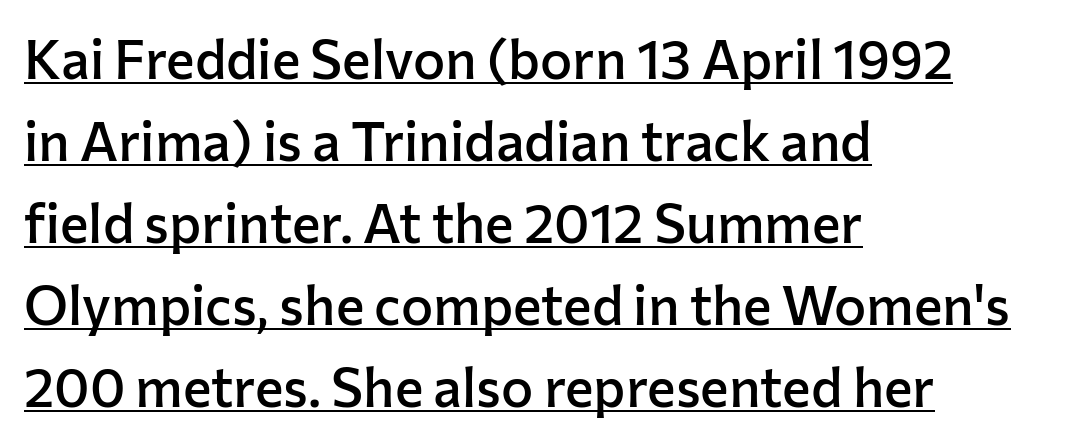
Letter spacing: default. How heavy is the stroke? Medium-heavy — a semibold, shy of bold. To sum up the face: it is a sans, with no serifs. This block has exactly the height ordinary leading produces. The passage is arranged the way most books set body copy — flush left. The face used here is proportionally spaced, like ordinary book or web type.
